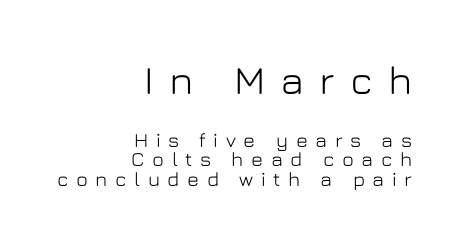
Q: Is the text italic (slanted)? A: No, it is upright.
Q: Is the typeface a serif or a sans-serif typeface? A: Sans-serif.
Q: Is the text underlined? A: No.
Q: How is the paragraph aligned? A: Right-aligned.
Q: Is the spacing between letters normal or unusually wide? A: Unusually wide.
Q: Is the spacing between lines tight, normal or loose? A: Tight.
Q: Which block of text is set in a larger size, the first (top) or the second (bottom)? A: The first (top) one.
Q: Width (condensed, normal, or wide)? A: Normal.
Q: Stroke contrast? A: Low.
Q: x-height? A: Medium.
Q: Monospaced? A: No.
